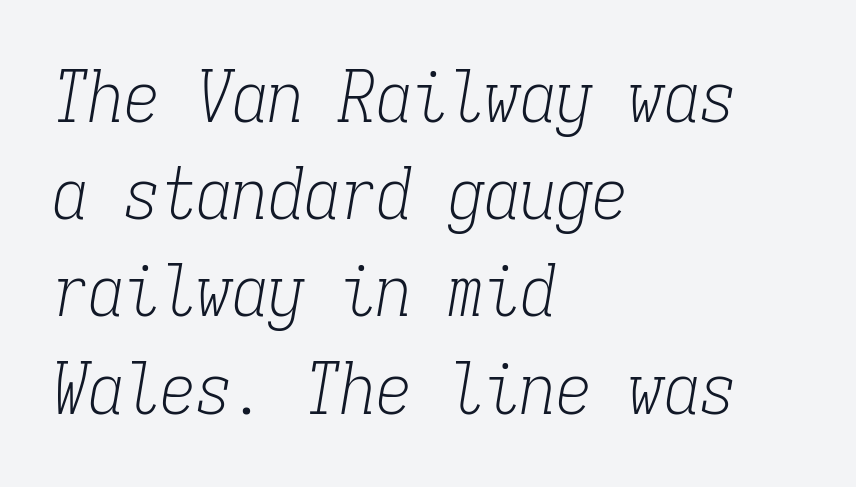
{"serif": "yes", "italic": "yes", "lean": "right", "slant_degrees": 9, "bold": "no", "weight": "light", "width": "condensed", "stroke_contrast": "low", "x_height": "medium", "monospaced": "yes", "underline": "no", "align": "left", "line_spacing": "normal", "line_spacing_ratio": 1.35, "letter_spacing": "normal", "letter_spacing_em": 0.0, "glyph_px": 72}
